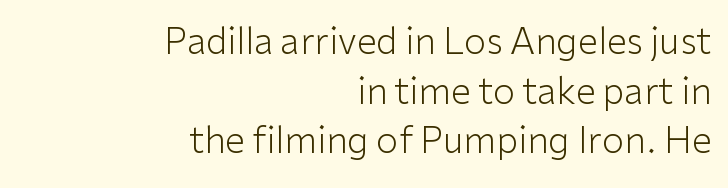
{"serif": "no", "italic": "no", "bold": "no", "weight": "light", "width": "normal", "stroke_contrast": "low", "x_height": "medium", "monospaced": "no", "underline": "no", "align": "right", "line_spacing": "normal", "line_spacing_ratio": 1.38, "letter_spacing": "normal", "letter_spacing_em": 0.0, "glyph_px": 36}
